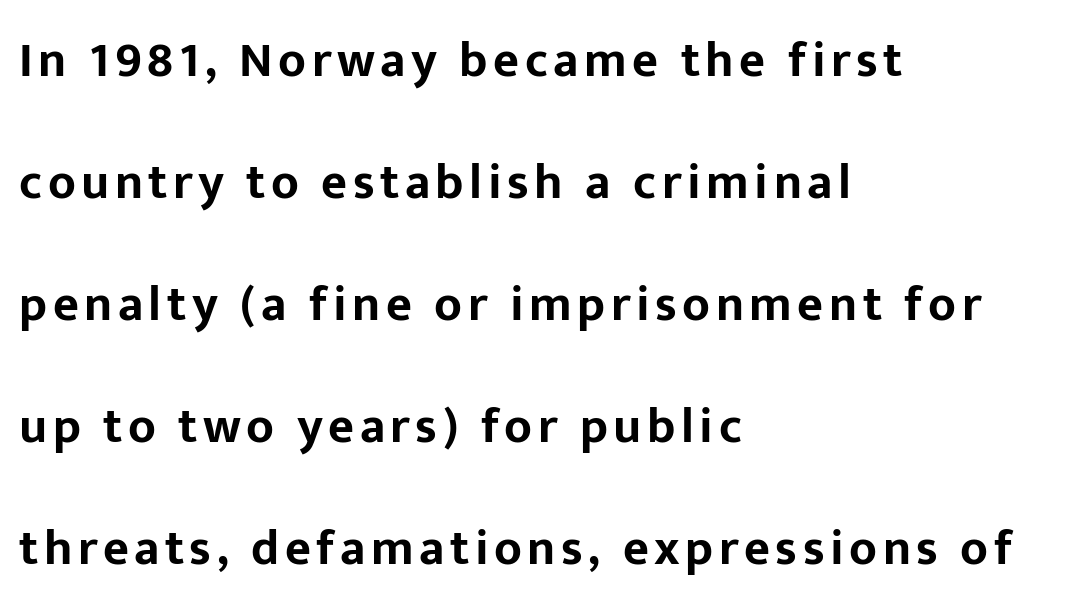
The image shows 50 px bold sans-serif type, upright; set left-aligned, loose line spacing (2.44x), not underlined; low stroke contrast and a medium x-height.
